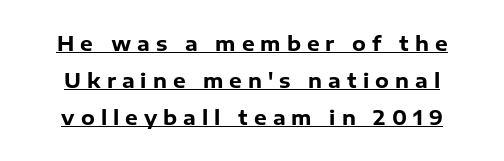
Q: Is the text bold? A: Yes.
Q: Is the text italic (slanted)? A: No, it is upright.
Q: Is the text underlined? A: Yes.
Q: Is the spacing between letters normal or unusually wide? A: Unusually wide.
